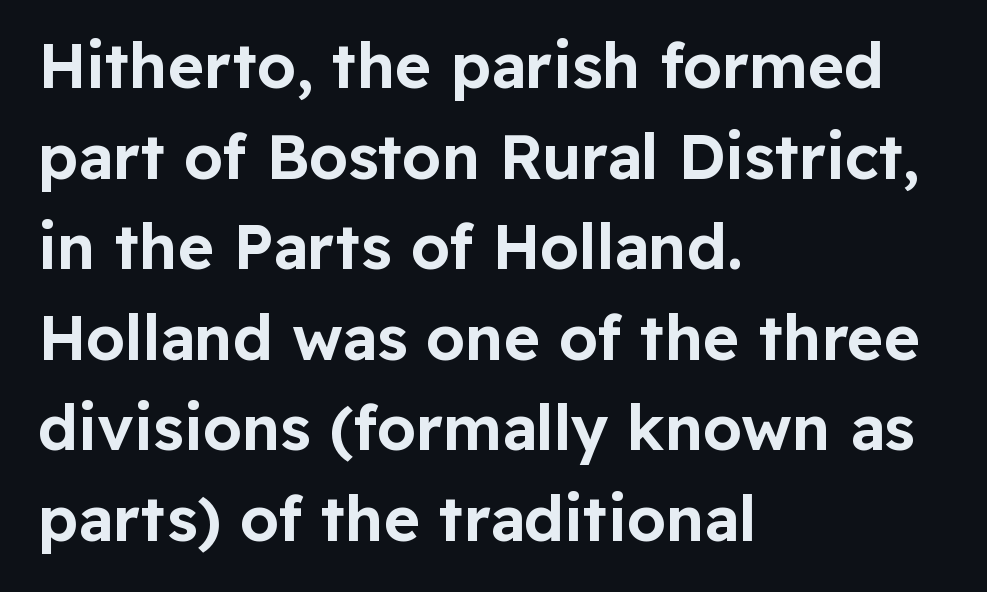
The image shows 62 px sans-serif type, upright; set left-aligned, normal line spacing (1.46x), normal letter spacing, not underlined; low stroke contrast and a medium x-height.
